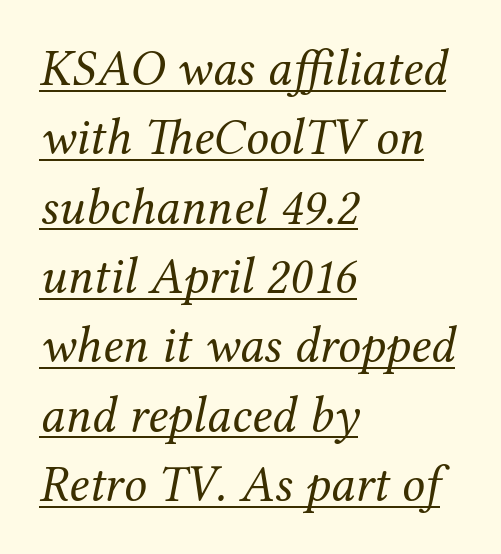
The image shows 51 px regular-weight serif type, italic (leaning right); set left-aligned, normal line spacing (1.36x), normal letter spacing, underlined; medium stroke contrast and a medium x-height.
